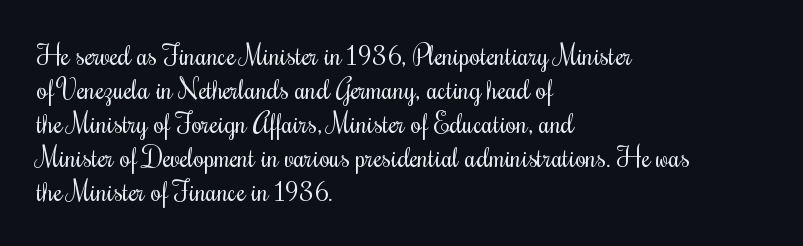
{"bold": "no", "underline": "no", "align": "left", "line_spacing": "normal", "line_spacing_ratio": 1.26, "letter_spacing": "normal", "letter_spacing_em": 0.0, "glyph_px": 27}
